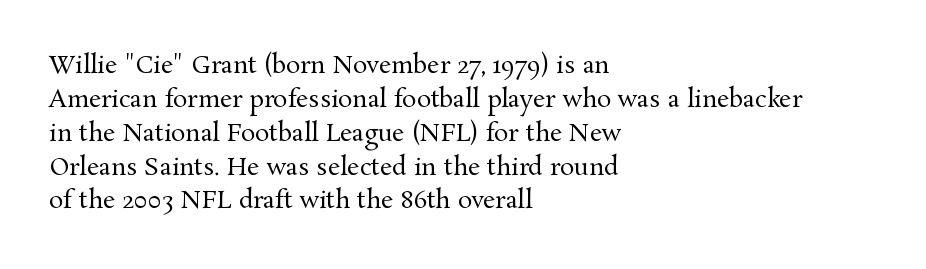
{"italic": "no", "bold": "no", "underline": "no", "align": "left", "line_spacing": "normal", "line_spacing_ratio": 1.41, "letter_spacing": "normal", "letter_spacing_em": 0.0, "glyph_px": 24}
